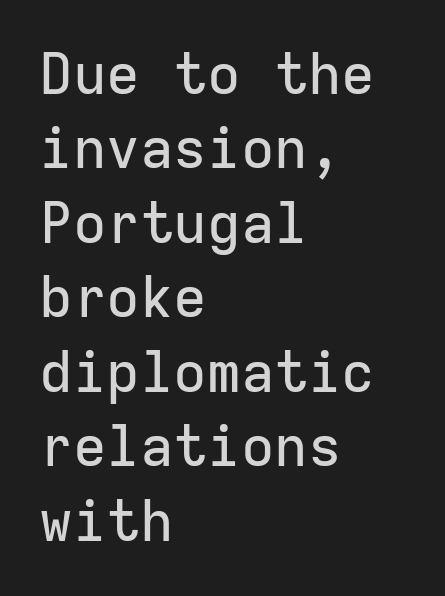
{"serif": "no", "italic": "no", "width": "normal", "stroke_contrast": "low", "x_height": "medium", "monospaced": "yes", "underline": "no", "align": "left", "line_spacing": "normal", "line_spacing_ratio": 1.33, "letter_spacing": "normal", "letter_spacing_em": 0.0, "glyph_px": 56}
